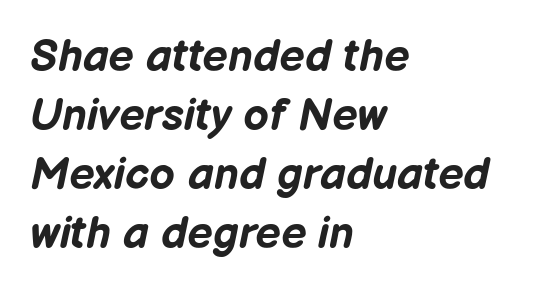
Q: Is the text bold? A: Yes.
Q: Is the text italic (slanted)? A: Yes, it leans right by about 12 degrees.
Q: Is the text underlined? A: No.
Q: How is the paragraph aligned? A: Left-aligned.
Q: Is the spacing between letters normal or unusually wide? A: Normal.
Q: Is the spacing between lines tight, normal or loose? A: Normal.
Q: Width (condensed, normal, or wide)? A: Normal.
Q: Stroke contrast? A: Low.
Q: x-height? A: Medium.
Q: Monospaced? A: No.
